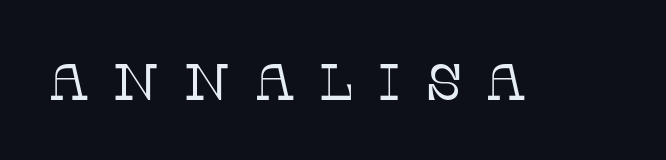
Q: Is the text bold? A: No.
Q: Is the text italic (slanted)? A: No, it is upright.
Q: Is the typeface a serif or a sans-serif typeface? A: Serif.
Q: Is the text underlined? A: No.
Q: Is the spacing between letters normal or unusually wide? A: Unusually wide.
Q: Width (condensed, normal, or wide)? A: Normal.
Q: Stroke contrast? A: Low.
Q: x-height? A: Large.
Q: Monospaced? A: No.
